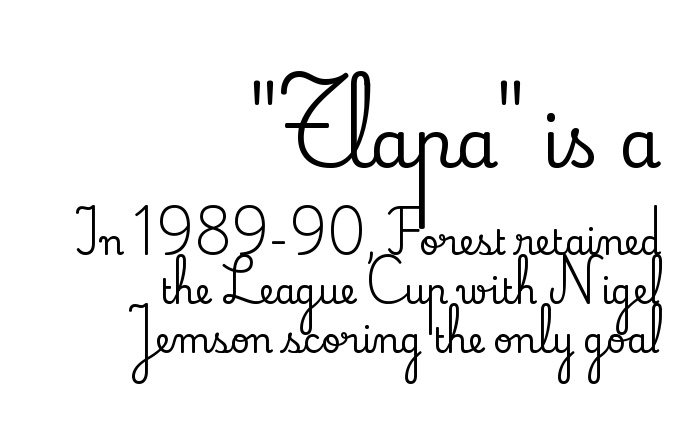
{"serif": "yes", "italic": "no", "width": "normal", "stroke_contrast": "low", "x_height": "small", "monospaced": "no", "underline": "no", "align": "right", "line_spacing": "normal", "line_spacing_ratio": 1.44, "letter_spacing": "normal", "letter_spacing_em": 0.0, "larger_block": "first", "size_ratio": 1.97, "glyph_px": 67}
